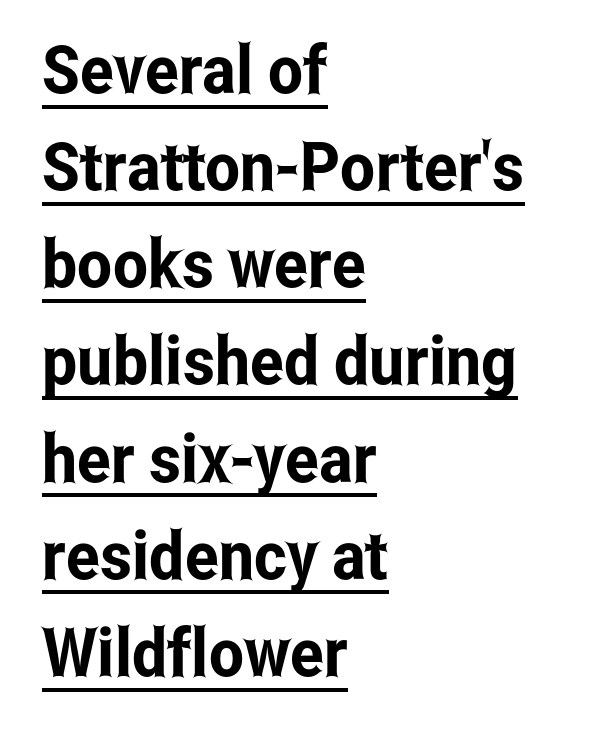
Q: Is the text italic (slanted)? A: No, it is upright.
Q: Is the typeface a serif or a sans-serif typeface? A: Sans-serif.
Q: Is the text underlined? A: Yes.
Q: How is the paragraph aligned? A: Left-aligned.
Q: Is the spacing between letters normal or unusually wide? A: Normal.
Q: Is the spacing between lines tight, normal or loose? A: Normal.
Q: Width (condensed, normal, or wide)? A: Condensed.
Q: Stroke contrast? A: Low.
Q: x-height? A: Medium.
Q: Monospaced? A: No.
